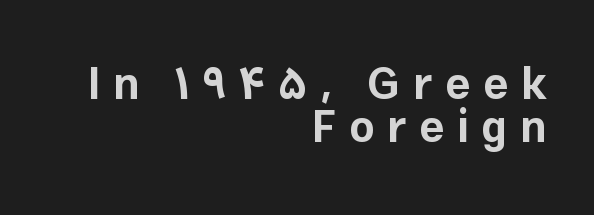
{"serif": "no", "italic": "no", "bold": "yes", "weight": "bold", "width": "normal", "stroke_contrast": "low", "x_height": "medium", "monospaced": "no", "underline": "no", "align": "right", "line_spacing": "tight", "line_spacing_ratio": 0.97, "letter_spacing": "wide", "letter_spacing_em": 0.29, "glyph_px": 44}
